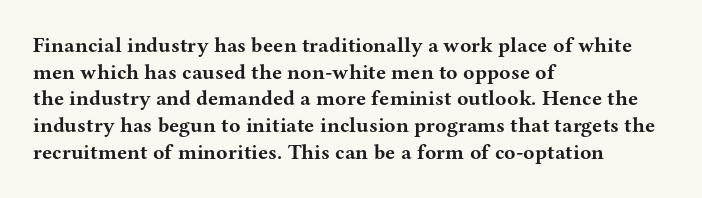
The image shows 21 px bold type, upright; set left-aligned, normal line spacing (1.27x), normal letter spacing, not underlined.
